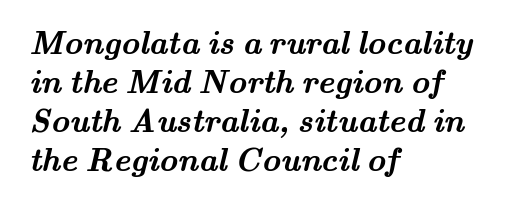
This sample has the flowing, uneven cadence of proportional lettering. The face used here has the dense, thick strokes of a bold. Leftover space on each line is placed entirely after the last word. The space directly below the letters is spotless. Unlike a clean sans, this face finishes its strokes with serifs.
